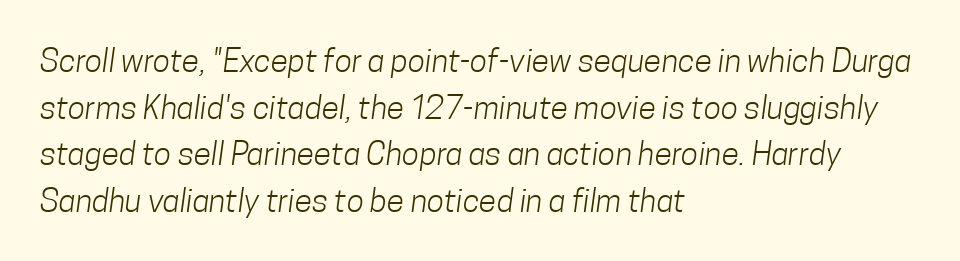
Alignment: flush left. This rendering features lettering with no underline. Here the designer chose a conventional face with non-uniform glyph widths. Does extra space separate the letters? No, they use regular spacing.
